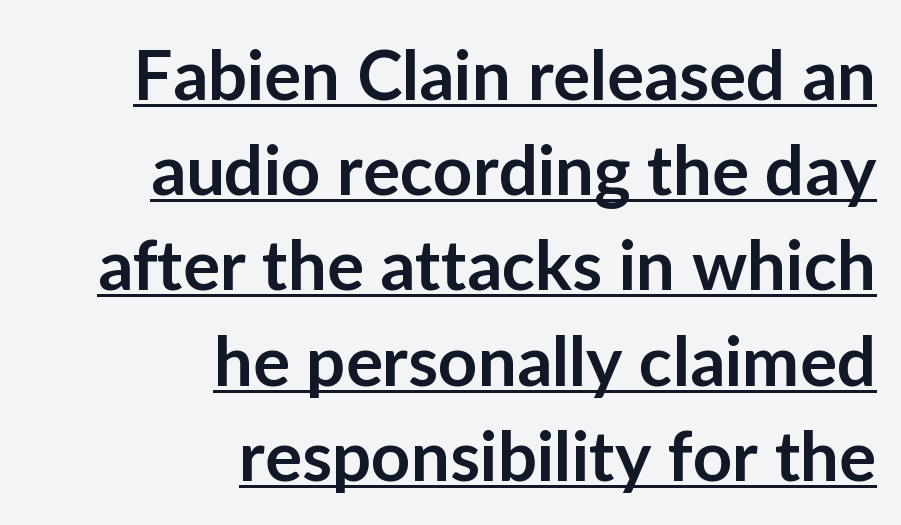
The image shows 69 px semibold sans-serif type, upright; set right-aligned, normal line spacing (1.38x), normal letter spacing, underlined; low stroke contrast and a medium x-height.
